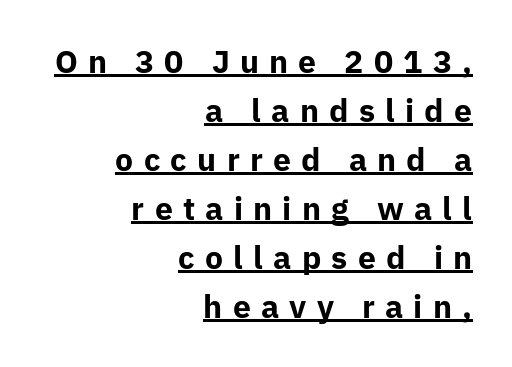
Q: Is the text bold? A: Yes.
Q: Is the text italic (slanted)? A: No, it is upright.
Q: Is the typeface a serif or a sans-serif typeface? A: Sans-serif.
Q: Is the text underlined? A: Yes.
Q: How is the paragraph aligned? A: Right-aligned.
Q: Is the spacing between letters normal or unusually wide? A: Unusually wide.
Q: Is the spacing between lines tight, normal or loose? A: Normal.
Q: Width (condensed, normal, or wide)? A: Normal.
Q: Stroke contrast? A: Low.
Q: x-height? A: Medium.
Q: Monospaced? A: No.
